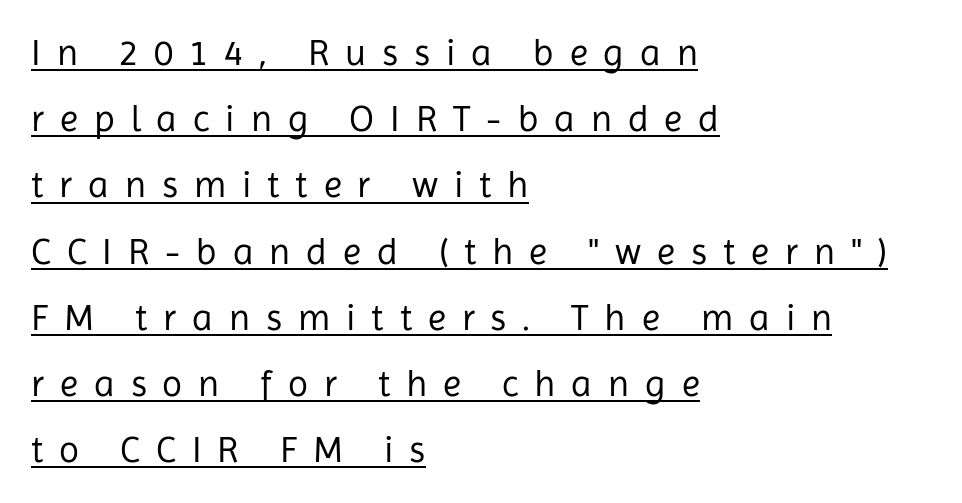
The image shows 37 px regular-weight sans-serif type, upright; set left-aligned, line spacing 1.79x, unusually wide letter spacing (+0.43 em), underlined; low stroke contrast and a medium x-height.
